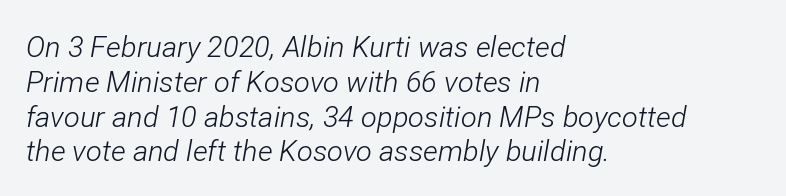
Q: Is the text bold? A: No.
Q: Is the text italic (slanted)? A: Yes, it leans right by about 12 degrees.
Q: Is the text underlined? A: No.
Q: How is the paragraph aligned? A: Left-aligned.
Q: Is the spacing between letters normal or unusually wide? A: Normal.
Q: Width (condensed, normal, or wide)? A: Condensed.
Q: Stroke contrast? A: Low.
Q: x-height? A: Medium.
Q: Monospaced? A: No.
